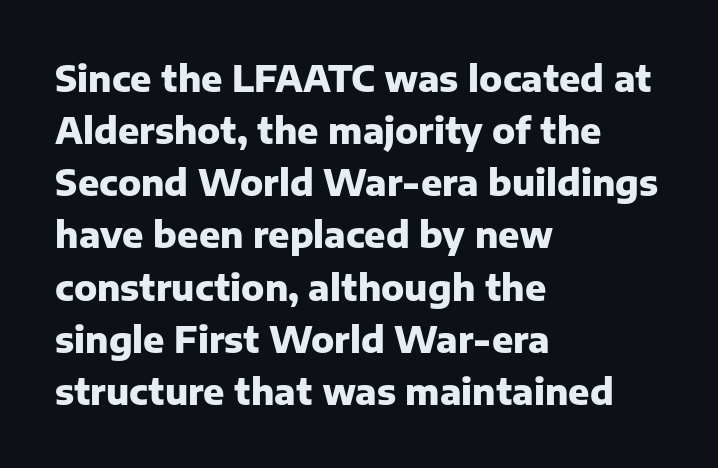
Q: Is the text bold? A: Yes.
Q: Is the text italic (slanted)? A: No, it is upright.
Q: Is the typeface a serif or a sans-serif typeface? A: Sans-serif.
Q: Is the text underlined? A: No.
Q: How is the paragraph aligned? A: Left-aligned.
Q: Is the spacing between letters normal or unusually wide? A: Normal.
Q: Is the spacing between lines tight, normal or loose? A: Normal.
Q: Width (condensed, normal, or wide)? A: Normal.
Q: Stroke contrast? A: Low.
Q: x-height? A: Medium.
Q: Monospaced? A: No.
